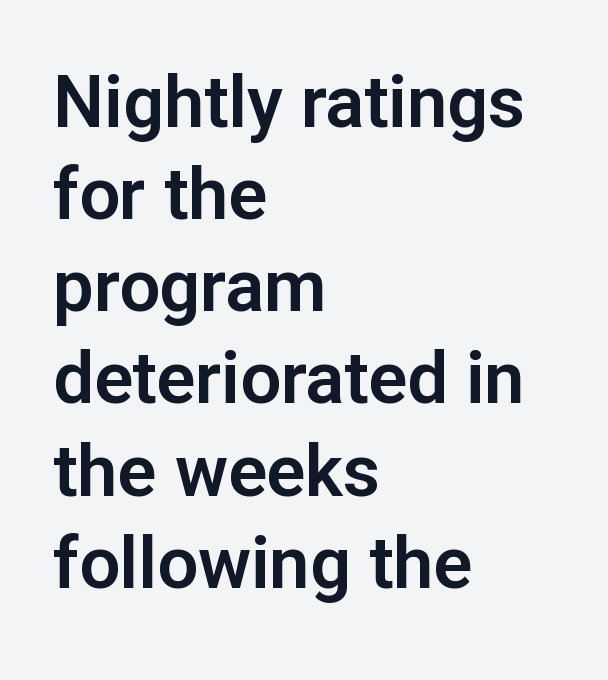
These lines are rendered in a variable-pitch font. Observe the ordinary spacing: letters are neighbours, not strangers. Posture: upright roman. The rows are spaced the way most documents space them.
